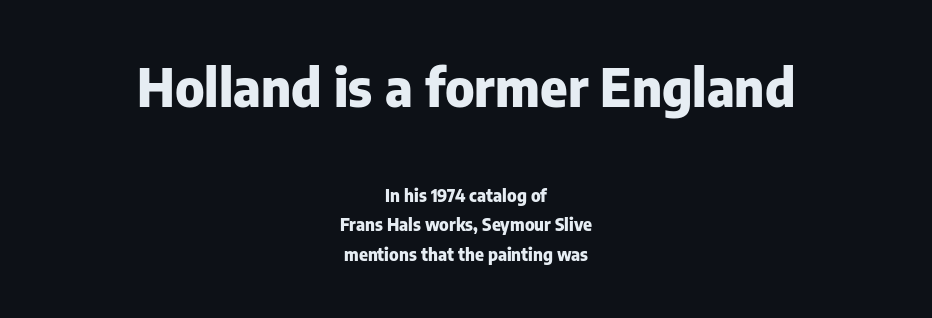
{"serif": "no", "italic": "no", "bold": "yes", "weight": "heavy", "width": "normal", "stroke_contrast": "low", "x_height": "medium", "monospaced": "no", "underline": "no", "align": "center", "line_spacing_ratio": 1.72, "letter_spacing": "normal", "letter_spacing_em": 0.0, "larger_block": "first", "size_ratio": 3.06, "glyph_px": 52}
